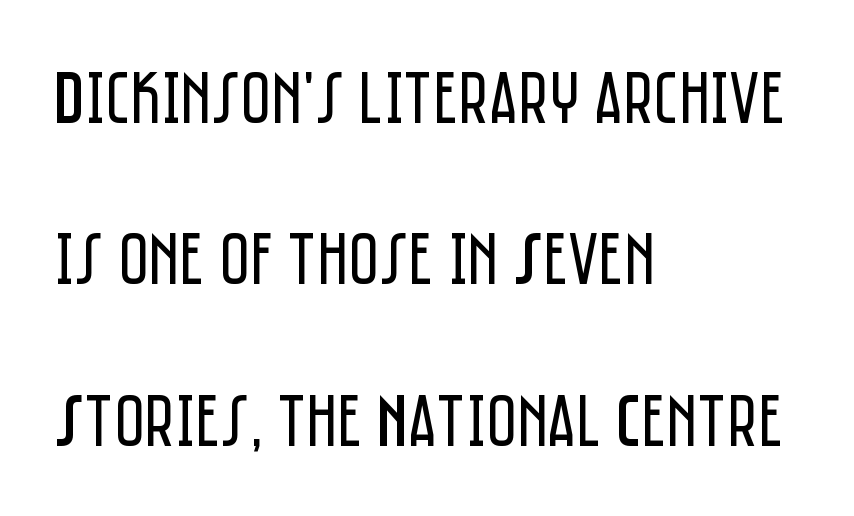
The image shows 74 px regular-weight, condensed sans-serif type, upright; set left-aligned, loose line spacing (2.18x), normal letter spacing, not underlined; low stroke contrast and a large x-height.
